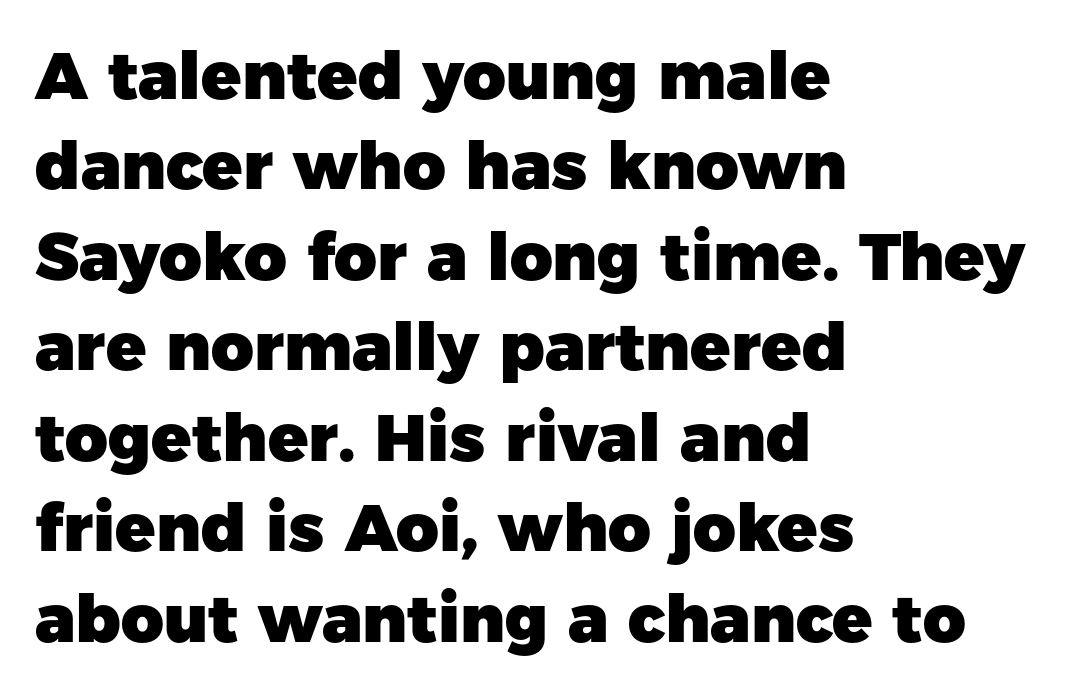
{"serif": "no", "italic": "no", "bold": "yes", "weight": "heavy", "width": "normal", "stroke_contrast": "low", "x_height": "medium", "monospaced": "no", "underline": "no", "align": "left", "line_spacing": "normal", "line_spacing_ratio": 1.37, "letter_spacing": "normal", "letter_spacing_em": 0.0, "glyph_px": 66}
